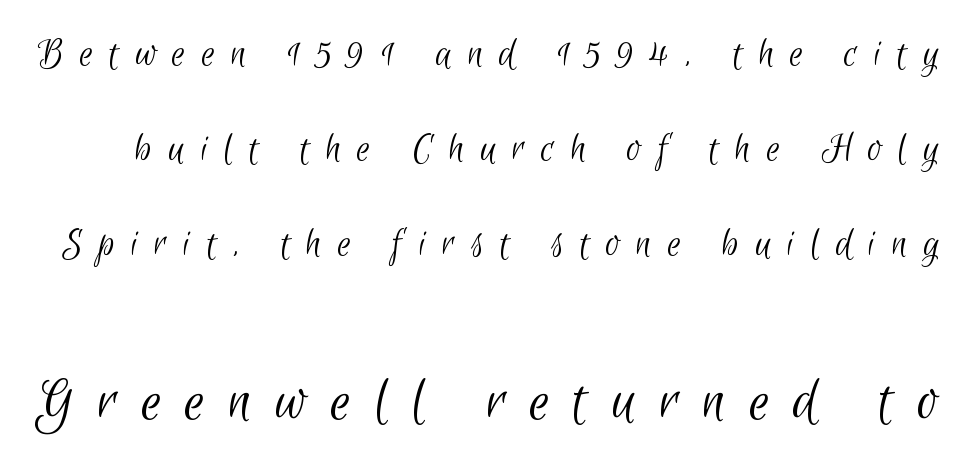
Q: Is the text bold? A: No.
Q: Is the typeface a serif or a sans-serif typeface? A: Sans-serif.
Q: Is the text underlined? A: No.
Q: Is the spacing between letters normal or unusually wide? A: Unusually wide.
Q: Is the spacing between lines tight, normal or loose? A: Loose.
Q: Which block of text is set in a larger size, the first (top) or the second (bottom)? A: The second (bottom) one.
Q: Width (condensed, normal, or wide)? A: Condensed.
Q: Stroke contrast? A: Low.
Q: x-height? A: Small.
Q: Monospaced? A: No.
